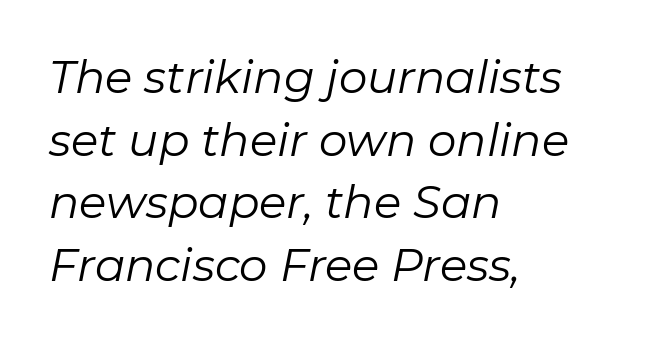
This reads as an unemphasized weight, regular at the heaviest. Is there much room between lines? A standard amount, neither cramped nor airy. Tracking value appears to be zero — textbook default spacing. Spacing verdict: proportional, widths tailored to each character. Teacher's note: observe the even left margin — that is flush-left alignment.
